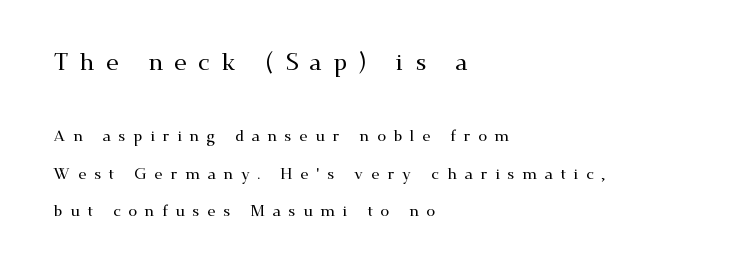
The image shows 24 px text type, upright; set left-aligned, loose line spacing (2.36x), unusually wide letter spacing (+0.47 em), not underlined; the first (top) block is 1.5x larger.
